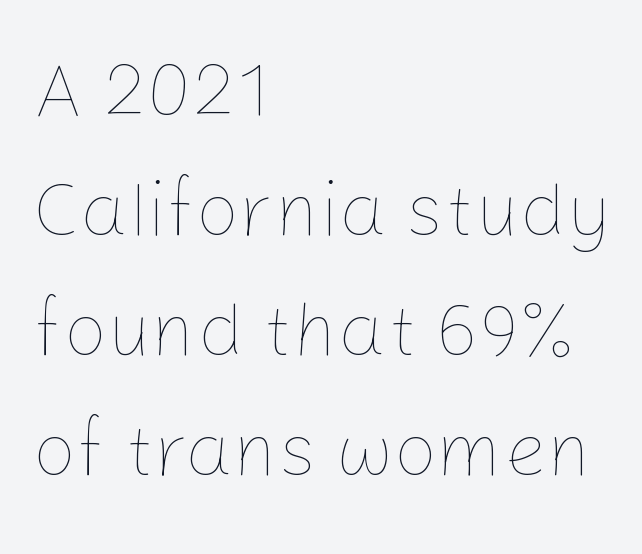
{"italic": "no", "bold": "no", "weight": "thin", "width": "normal", "stroke_contrast": "low", "x_height": "medium", "monospaced": "no", "underline": "no", "align": "left", "line_spacing": "normal", "line_spacing_ratio": 1.56, "letter_spacing": "normal", "letter_spacing_em": 0.0, "glyph_px": 77}
